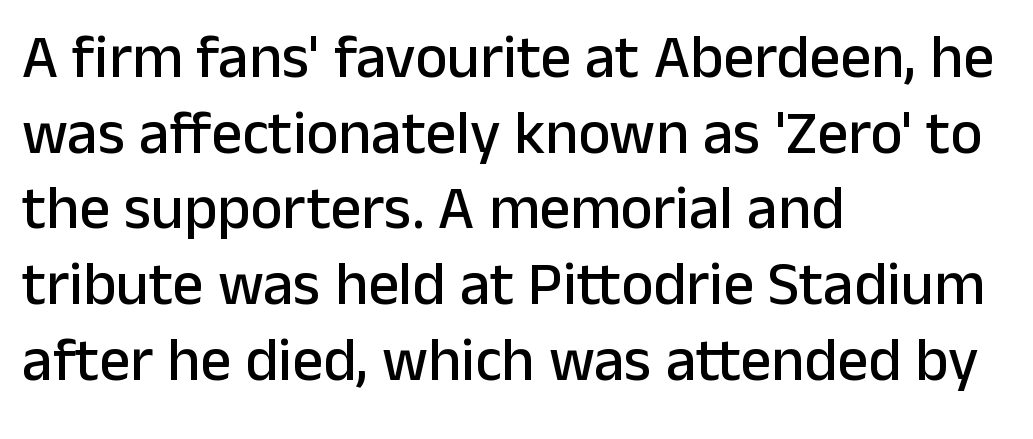
Q: Is the text italic (slanted)? A: No, it is upright.
Q: Is the typeface a serif or a sans-serif typeface? A: Sans-serif.
Q: Is the text underlined? A: No.
Q: How is the paragraph aligned? A: Left-aligned.
Q: Is the spacing between letters normal or unusually wide? A: Normal.
Q: Width (condensed, normal, or wide)? A: Normal.
Q: Stroke contrast? A: Low.
Q: x-height? A: Medium.
Q: Monospaced? A: No.
